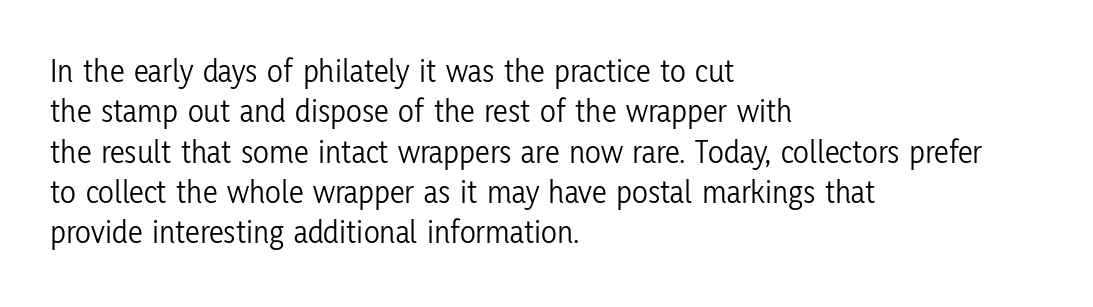
Each letter keeps its own natural width here, so spacing adapts to shape. Each stroke keeps to a modest, everyday thickness or less. Descender tails drop into unmarked territory. These lines were composed using upright roman letters.
